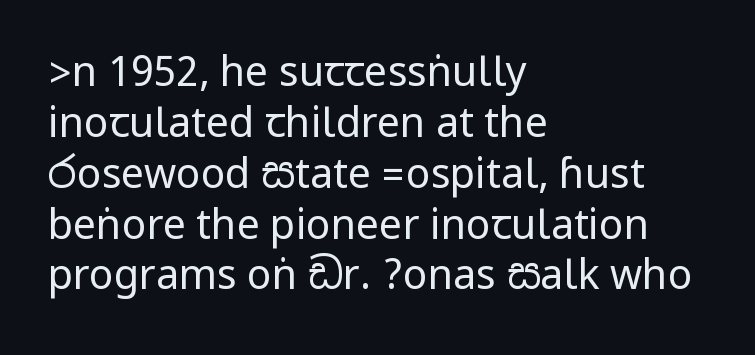
{"serif": "no", "italic": "no", "bold": "no", "weight": "regular", "width": "condensed", "stroke_contrast": "low", "underline": "no", "align": "left", "line_spacing_ratio": 1.24, "letter_spacing": "normal", "letter_spacing_em": 0.0, "glyph_px": 41}
